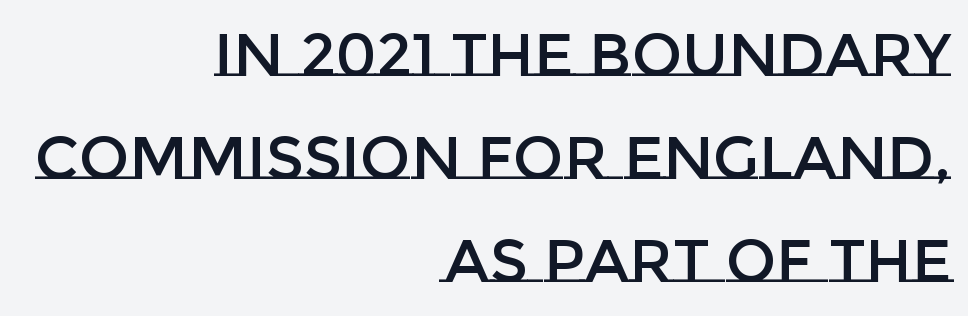
The image shows 60 px text type, upright; set right-aligned, line spacing 1.72x, normal letter spacing, not underlined; low stroke contrast and a large x-height.
